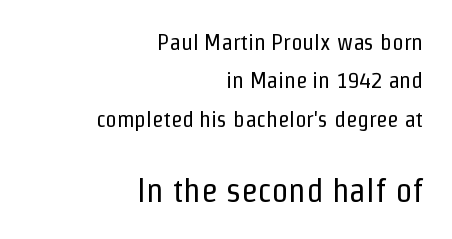
Q: Is the text bold? A: No.
Q: Is the text italic (slanted)? A: No, it is upright.
Q: Is the typeface a serif or a sans-serif typeface? A: Sans-serif.
Q: Is the text underlined? A: No.
Q: How is the paragraph aligned? A: Right-aligned.
Q: Is the spacing between letters normal or unusually wide? A: Normal.
Q: Is the spacing between lines tight, normal or loose? A: Normal.
Q: Which block of text is set in a larger size, the first (top) or the second (bottom)? A: The second (bottom) one.
Q: Width (condensed, normal, or wide)? A: Condensed.
Q: Stroke contrast? A: Low.
Q: x-height? A: Medium.
Q: Monospaced? A: No.
